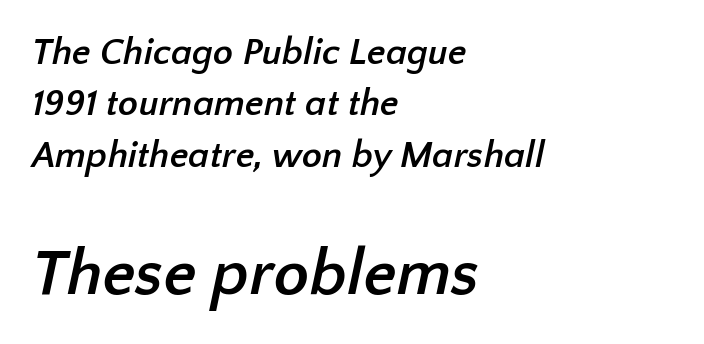
{"serif": "no", "bold": "yes", "weight": "semibold", "width": "normal", "stroke_contrast": "low", "x_height": "medium", "monospaced": "no", "underline": "no", "align": "left", "line_spacing": "normal", "line_spacing_ratio": 1.39, "letter_spacing": "normal", "letter_spacing_em": 0.0, "larger_block": "second", "size_ratio": 1.76, "glyph_px": 65}
